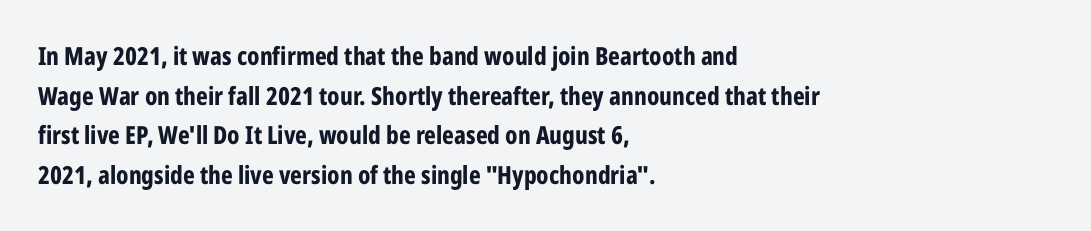
The words here are not underlined. Glyph-to-glyph distance matches everyday printed text. The rows are spaced the way most documents space them. The lettering holds an erect, upright posture throughout. Heavy-handed strokes throughout: this text is bold. Which margin do the lines hug? The left one — the right edge is uneven.
